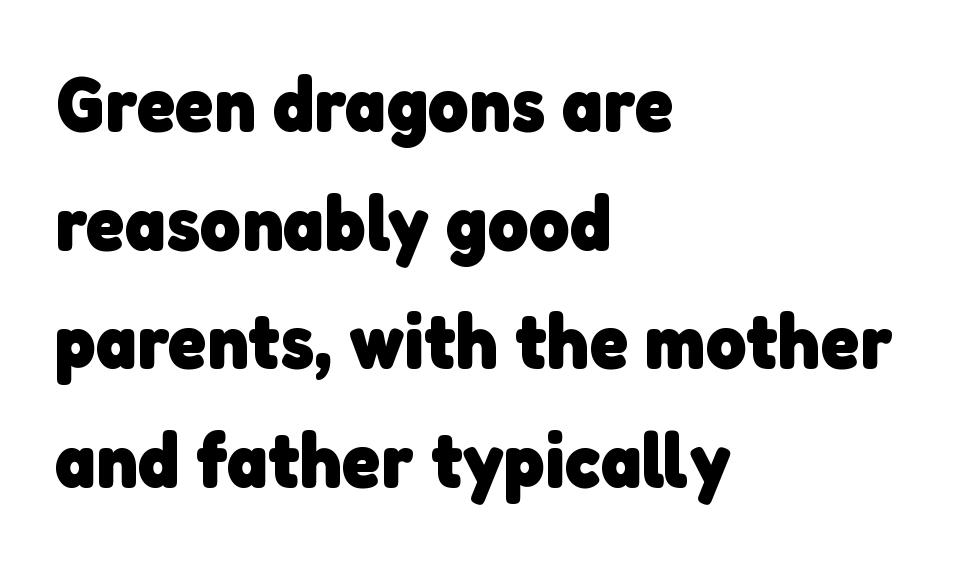
Q: Is the text bold? A: Yes.
Q: Is the typeface a serif or a sans-serif typeface? A: Sans-serif.
Q: Is the text underlined? A: No.
Q: How is the paragraph aligned? A: Left-aligned.
Q: Is the spacing between letters normal or unusually wide? A: Normal.
Q: Is the spacing between lines tight, normal or loose? A: Normal.
Q: Width (condensed, normal, or wide)? A: Normal.
Q: Stroke contrast? A: Low.
Q: x-height? A: Medium.
Q: Monospaced? A: No.
